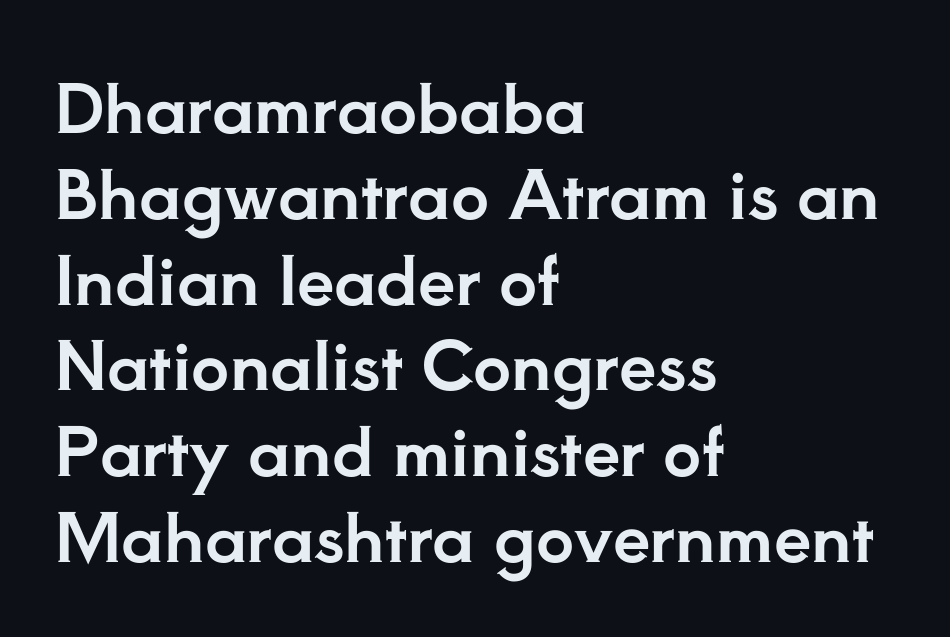
{"serif": "yes", "italic": "no", "width": "normal", "stroke_contrast": "low", "x_height": "small", "monospaced": "no", "underline": "no", "align": "left", "line_spacing": "normal", "line_spacing_ratio": 1.28, "letter_spacing": "normal", "letter_spacing_em": 0.0, "glyph_px": 67}
